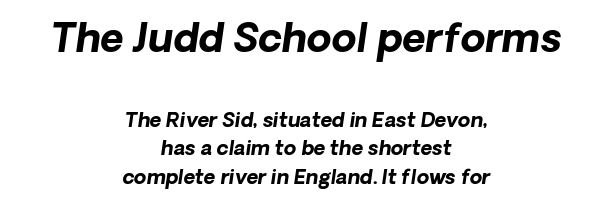
{"serif": "no", "bold": "yes", "weight": "bold", "width": "normal", "stroke_contrast": "low", "x_height": "medium", "monospaced": "no", "underline": "no", "align": "center", "line_spacing": "normal", "line_spacing_ratio": 1.44, "letter_spacing": "normal", "letter_spacing_em": 0.0, "larger_block": "first", "size_ratio": 2.0, "glyph_px": 40}
